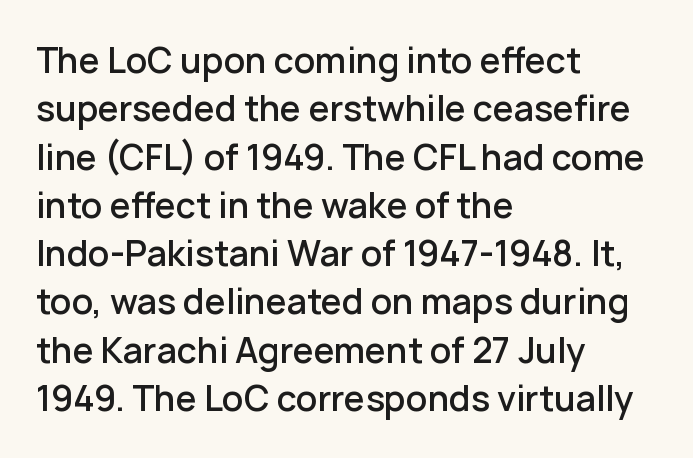
Q: Is the text bold? A: Semi-bold.
Q: Is the text italic (slanted)? A: No, it is upright.
Q: Is the typeface a serif or a sans-serif typeface? A: Sans-serif.
Q: Is the text underlined? A: No.
Q: How is the paragraph aligned? A: Left-aligned.
Q: Is the spacing between letters normal or unusually wide? A: Normal.
Q: Is the spacing between lines tight, normal or loose? A: Normal.
Q: Width (condensed, normal, or wide)? A: Normal.
Q: Stroke contrast? A: Low.
Q: x-height? A: Medium.
Q: Monospaced? A: No.
